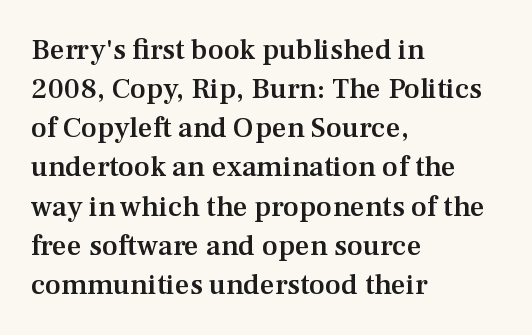
The image shows 29 px semibold serif type, upright; set left-aligned, normal line spacing (1.35x), normal letter spacing, not underlined; medium stroke contrast and a medium x-height.
